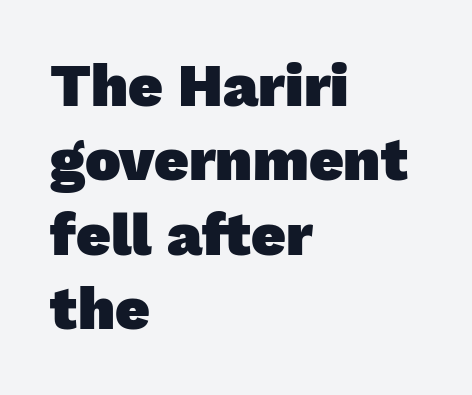
The image shows 60 px heavy sans-serif type; set left-aligned, line spacing 1.24x, normal letter spacing, not underlined; low stroke contrast and a medium x-height.
